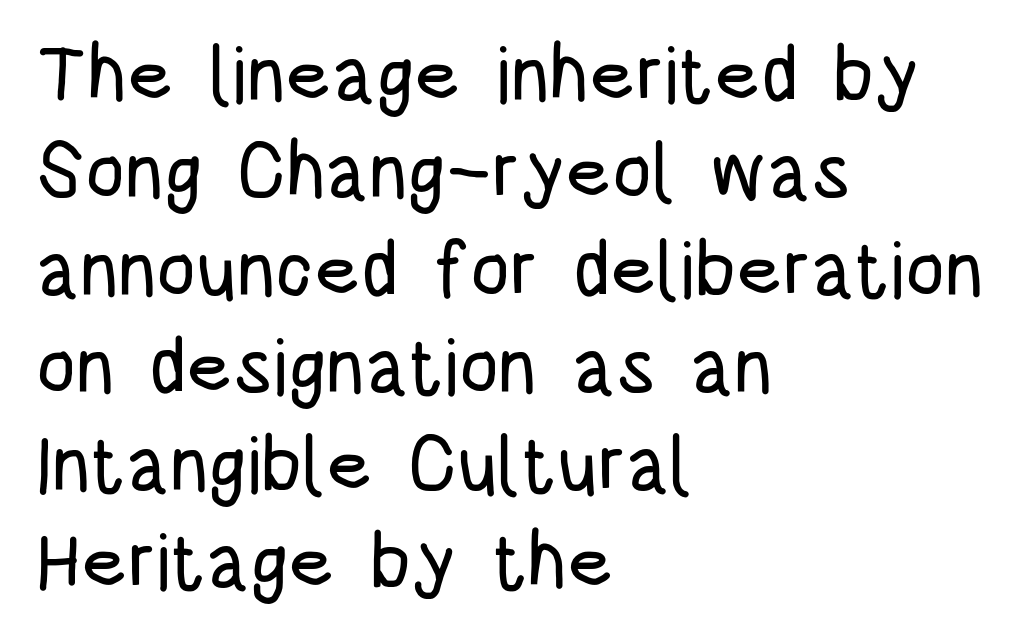
The image shows 78 px condensed sans-serif type, upright; set left-aligned, normal line spacing (1.25x), normal letter spacing, not underlined; low stroke contrast and a large x-height.
